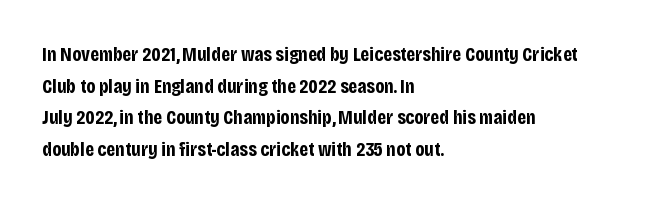
The image shows 20 px bold type, upright; set left-aligned, normal line spacing (1.58x), normal letter spacing, not underlined.
